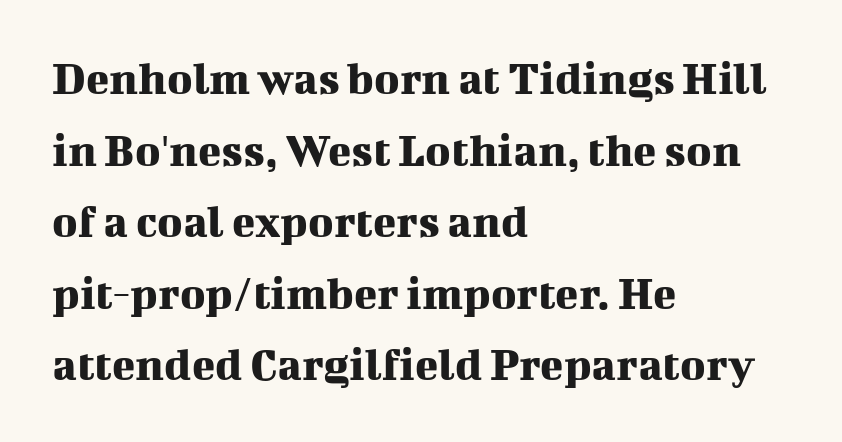
The image shows 48 px serif type, upright; set left-aligned, normal line spacing (1.49x), normal letter spacing, not underlined; medium stroke contrast and a medium x-height.
